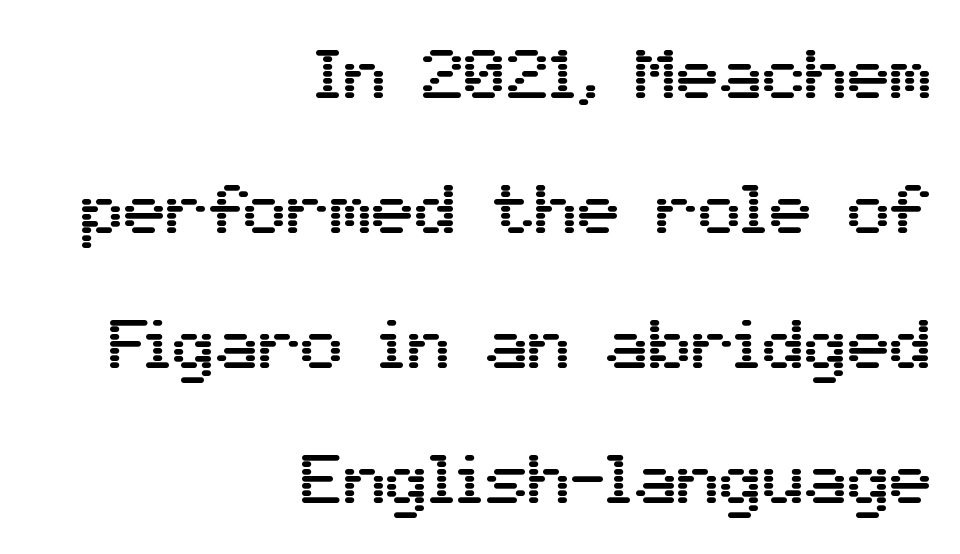
{"serif": "no", "italic": "no", "width": "normal", "stroke_contrast": "medium", "x_height": "medium", "monospaced": "no", "underline": "no", "align": "right", "line_spacing": "loose", "line_spacing_ratio": 1.9, "letter_spacing": "normal", "letter_spacing_em": 0.0, "glyph_px": 71}
